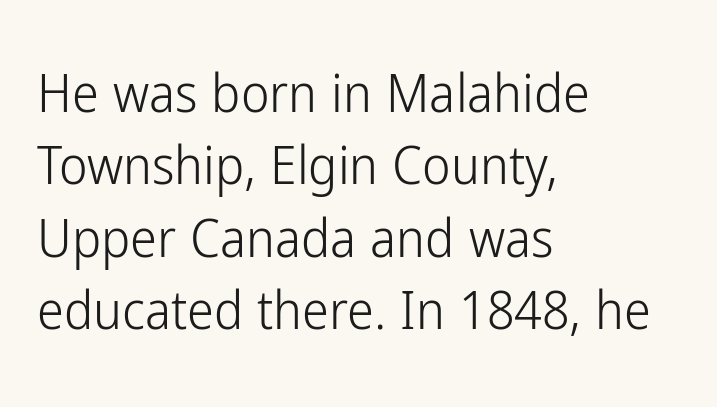
Q: Is the text bold? A: No.
Q: Is the text italic (slanted)? A: No, it is upright.
Q: Is the typeface a serif or a sans-serif typeface? A: Sans-serif.
Q: Is the text underlined? A: No.
Q: How is the paragraph aligned? A: Left-aligned.
Q: Is the spacing between letters normal or unusually wide? A: Normal.
Q: Is the spacing between lines tight, normal or loose? A: Normal.
Q: Width (condensed, normal, or wide)? A: Condensed.
Q: Stroke contrast? A: Low.
Q: x-height? A: Medium.
Q: Monospaced? A: No.
